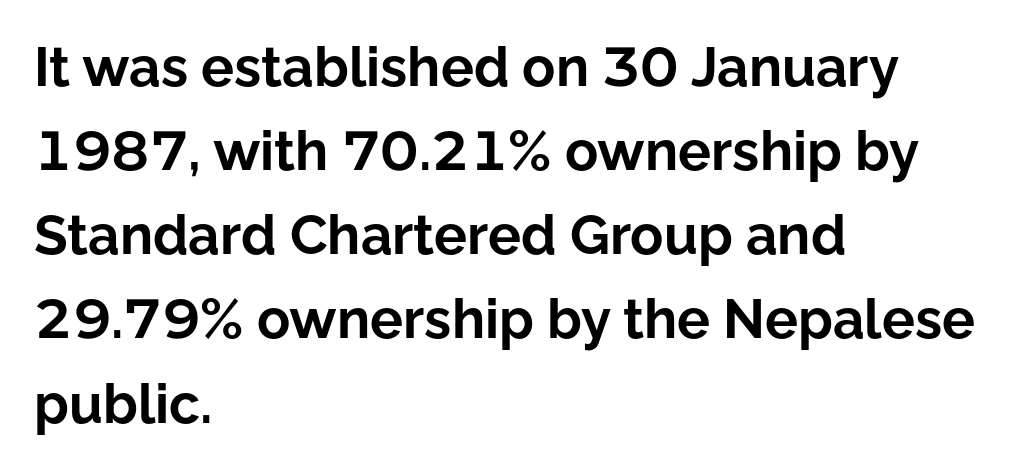
{"serif": "no", "italic": "no", "bold": "yes", "weight": "bold", "width": "normal", "stroke_contrast": "low", "x_height": "medium", "monospaced": "no", "underline": "no", "align": "left", "line_spacing": "normal", "line_spacing_ratio": 1.53, "letter_spacing": "normal", "letter_spacing_em": 0.0, "glyph_px": 55}
